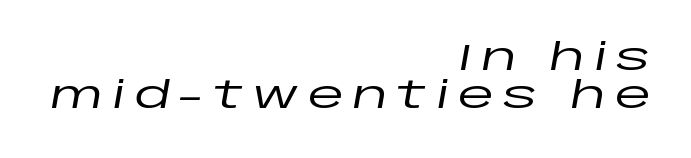
{"italic": "yes", "lean": "right", "slant_degrees": 10, "width": "wide", "stroke_contrast": "low", "x_height": "large", "monospaced": "no", "underline": "no", "align": "right", "line_spacing": "tight", "line_spacing_ratio": 1.04, "letter_spacing": "wide", "letter_spacing_em": 0.24, "glyph_px": 37}
